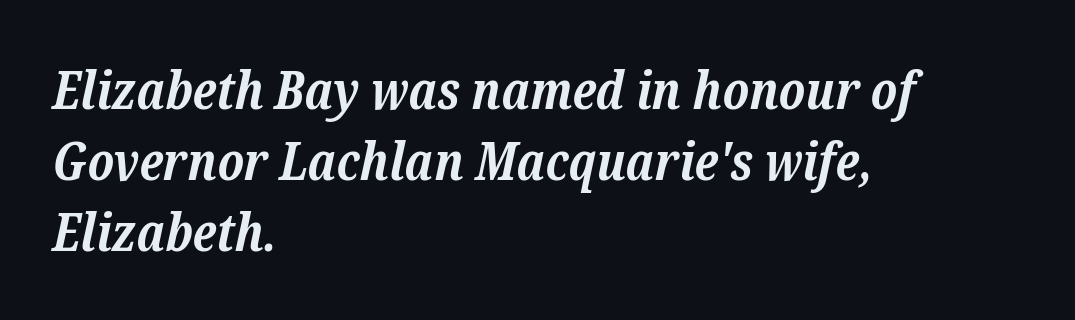
Varying glyph widths throughout — classic text-font behaviour. The compositor pushed each line to the left boundary. Notice how the stems are inclined rather than vertical — that's the hallmark of italics. The leading is moderate, giving the passage an even texture. This rendering employs a face with finishing strokes, i.e., a serif. Plenty of ink on the page — the face is bold.
